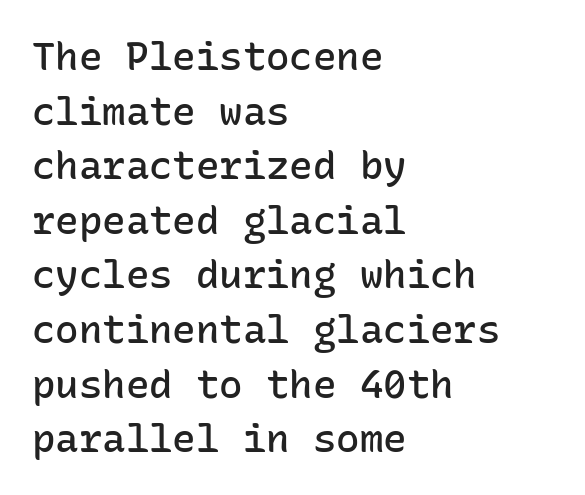
Q: Is the text bold? A: Semi-bold.
Q: Is the text italic (slanted)? A: No, it is upright.
Q: Is the typeface a serif or a sans-serif typeface? A: Sans-serif.
Q: Is the text underlined? A: No.
Q: How is the paragraph aligned? A: Left-aligned.
Q: Is the spacing between letters normal or unusually wide? A: Normal.
Q: Is the spacing between lines tight, normal or loose? A: Normal.
Q: Width (condensed, normal, or wide)? A: Normal.
Q: Stroke contrast? A: Low.
Q: x-height? A: Medium.
Q: Monospaced? A: Yes.
